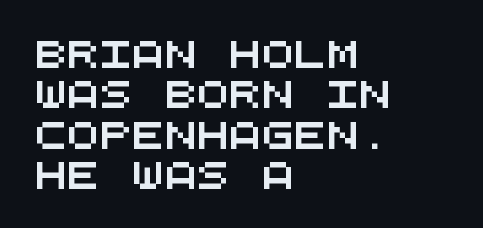
{"underline": "no", "align": "left", "line_spacing": "normal", "line_spacing_ratio": 1.5, "letter_spacing": "normal", "letter_spacing_em": 0.0, "glyph_px": 27}
